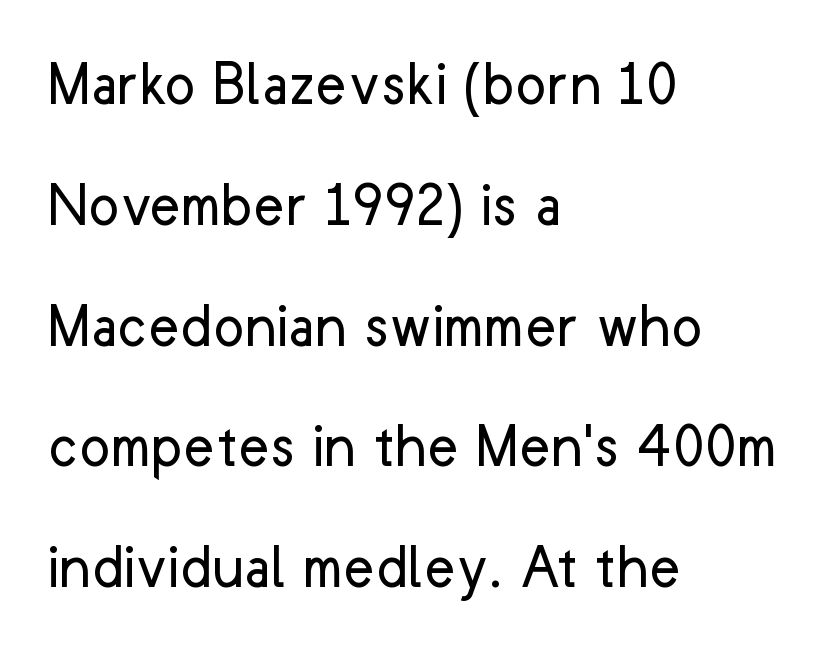
{"serif": "no", "italic": "no", "bold": "no", "weight": "regular", "width": "normal", "stroke_contrast": "low", "x_height": "medium", "monospaced": "no", "underline": "no", "align": "left", "line_spacing_ratio": 1.83, "letter_spacing": "normal", "letter_spacing_em": 0.0, "glyph_px": 66}
